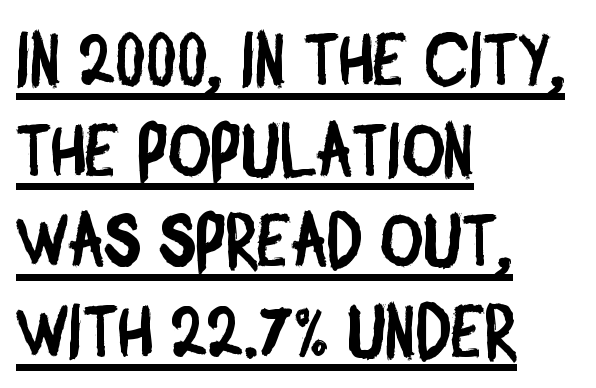
Every word sits above its own underline. Horizontally, the lines are justified to the leading edge only. Each letter keeps its own natural width here, so spacing adapts to shape. You can tell from the bare stems that sans-serif type was used. The face used here is rendered with its standard letterfit.
